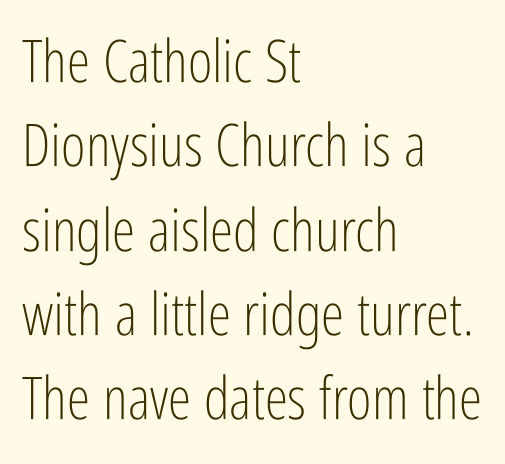
Q: Is the text bold? A: No.
Q: Is the text italic (slanted)? A: No, it is upright.
Q: Is the typeface a serif or a sans-serif typeface? A: Sans-serif.
Q: Is the text underlined? A: No.
Q: How is the paragraph aligned? A: Left-aligned.
Q: Is the spacing between letters normal or unusually wide? A: Normal.
Q: Is the spacing between lines tight, normal or loose? A: Normal.
Q: Width (condensed, normal, or wide)? A: Condensed.
Q: Stroke contrast? A: Low.
Q: x-height? A: Medium.
Q: Monospaced? A: No.
